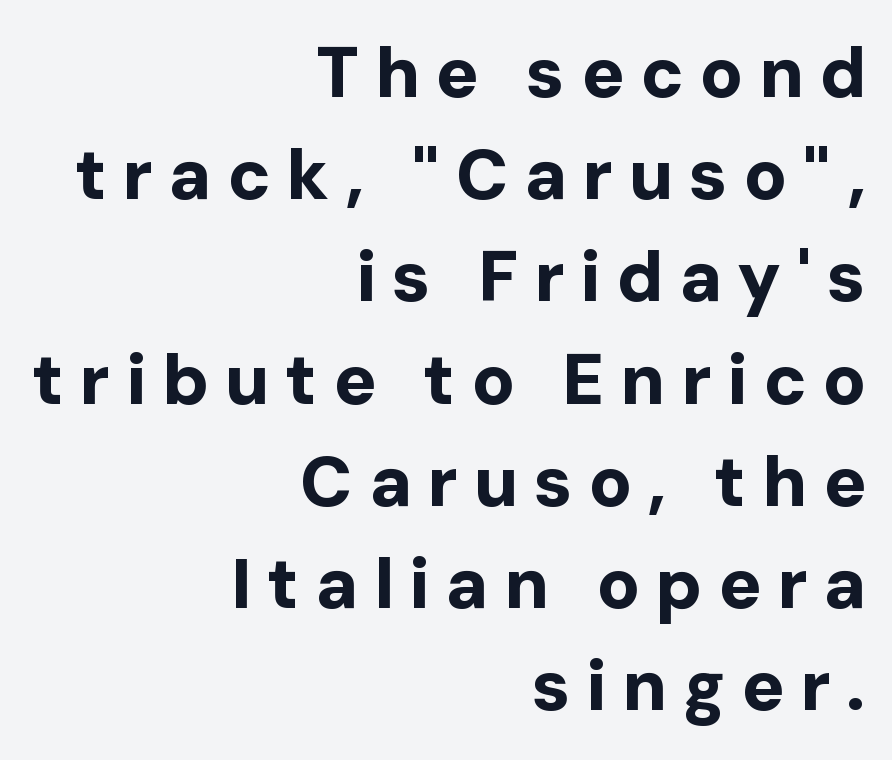
Q: Is the text bold? A: Yes.
Q: Is the text italic (slanted)? A: No, it is upright.
Q: Is the typeface a serif or a sans-serif typeface? A: Sans-serif.
Q: Is the text underlined? A: No.
Q: How is the paragraph aligned? A: Right-aligned.
Q: Is the spacing between letters normal or unusually wide? A: Unusually wide.
Q: Is the spacing between lines tight, normal or loose? A: Normal.
Q: Width (condensed, normal, or wide)? A: Normal.
Q: Stroke contrast? A: Low.
Q: x-height? A: Medium.
Q: Monospaced? A: No.
